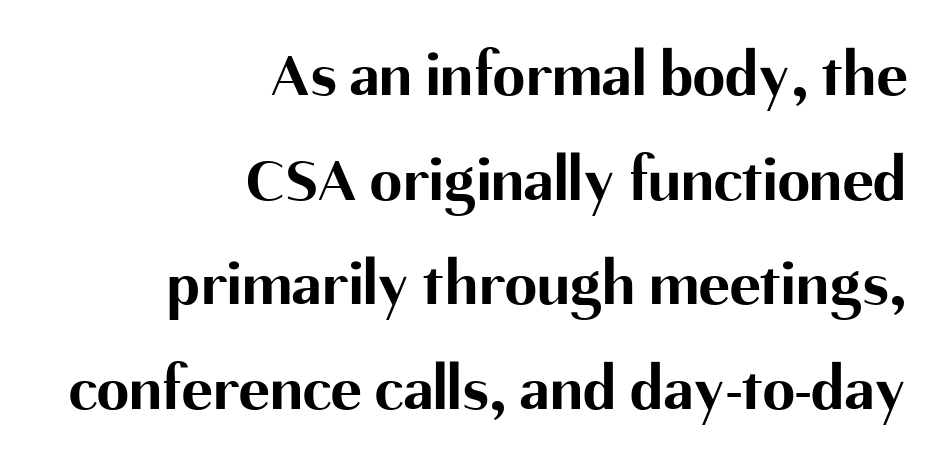
The image shows 65 px bold sans-serif type, upright; set right-aligned, normal line spacing (1.61x), normal letter spacing, not underlined; medium stroke contrast and a medium x-height.
